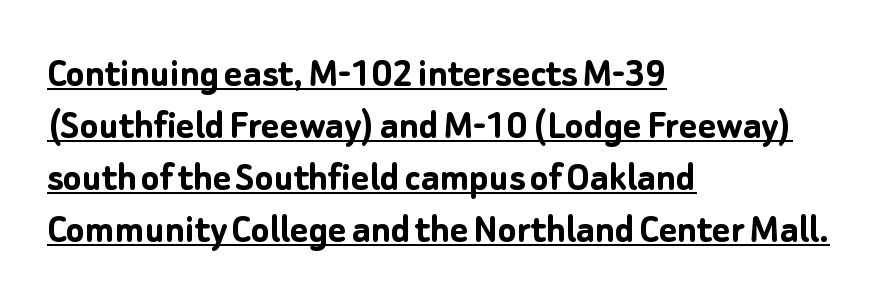
The image shows 43 px semibold sans-serif type, upright; set left-aligned, line spacing 1.21x, normal letter spacing, underlined; low stroke contrast and a medium x-height.
